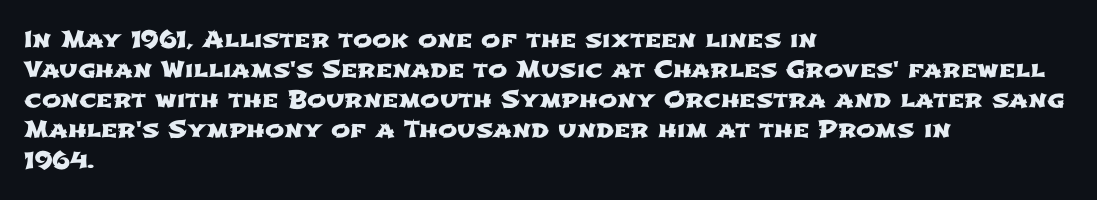
Q: Is the text underlined? A: No.
Q: How is the paragraph aligned? A: Left-aligned.
Q: Is the spacing between letters normal or unusually wide? A: Normal.
Q: Is the spacing between lines tight, normal or loose? A: Normal.
